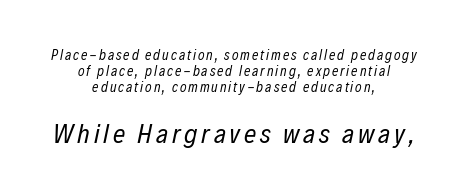
The image shows 27 px text type, italic (leaning right); set centered, line spacing 1.16x, not underlined; the second (bottom) block is 1.93x larger.
